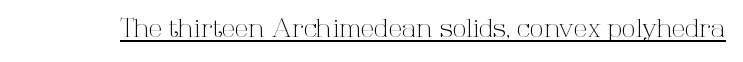
The image shows 25 px text type, upright; set normal letter spacing, underlined.
